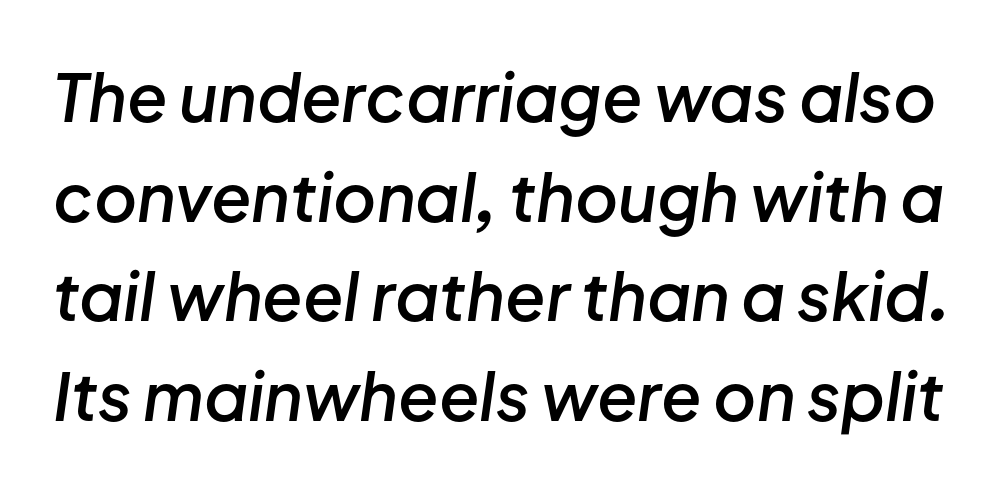
This rendering leaves character spacing at its baseline value. The space directly below the letters is spotless. Each glyph is drawn with semibold strokes, heavier than normal yet not fully bold. Honestly, the row spacing looks completely unremarkable. It's the slanting kind of type.
